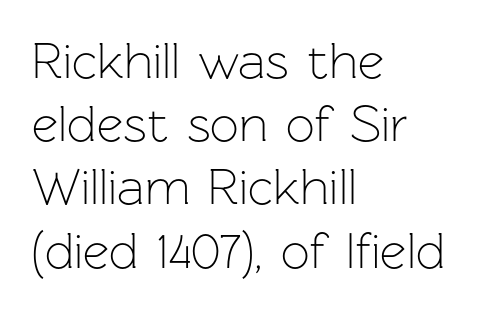
The image shows 51 px light sans-serif type, upright; set left-aligned, line spacing 1.24x, normal letter spacing, not underlined; low stroke contrast and a medium x-height.
